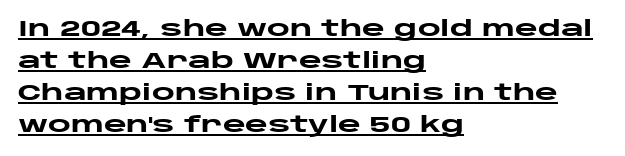
The image shows 22 px bold type, upright; set left-aligned, normal line spacing (1.45x), normal letter spacing, underlined.
